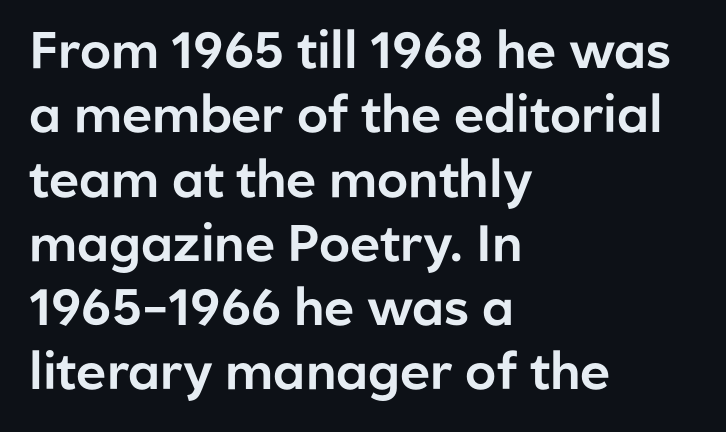
Q: Is the text italic (slanted)? A: No, it is upright.
Q: Is the typeface a serif or a sans-serif typeface? A: Sans-serif.
Q: Is the text underlined? A: No.
Q: How is the paragraph aligned? A: Left-aligned.
Q: Is the spacing between letters normal or unusually wide? A: Normal.
Q: Is the spacing between lines tight, normal or loose? A: Normal.
Q: Width (condensed, normal, or wide)? A: Normal.
Q: Stroke contrast? A: Low.
Q: x-height? A: Medium.
Q: Monospaced? A: No.
